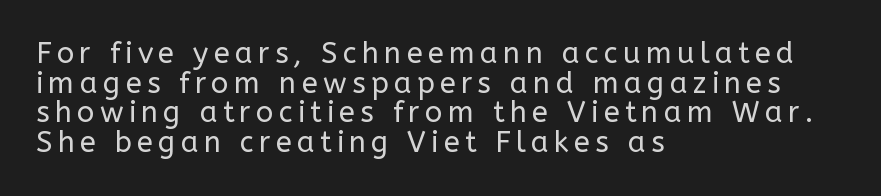
The image shows 29 px regular-weight sans-serif type, upright; set left-aligned, tight line spacing (1.02x), not underlined; low stroke contrast and a medium x-height.
